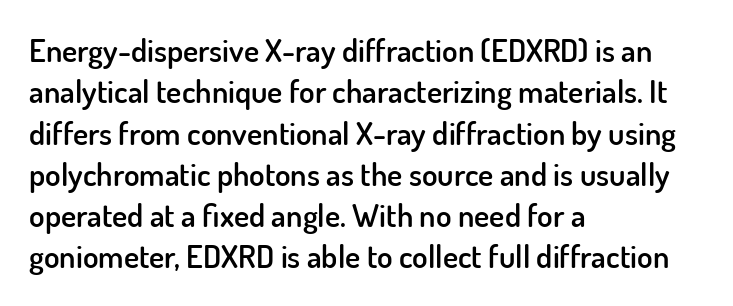
{"serif": "no", "italic": "no", "bold": "semi", "weight": "semibold", "width": "normal", "stroke_contrast": "low", "x_height": "small", "monospaced": "no", "underline": "no", "align": "left", "line_spacing": "normal", "line_spacing_ratio": 1.29, "letter_spacing": "normal", "letter_spacing_em": 0.0, "glyph_px": 32}
